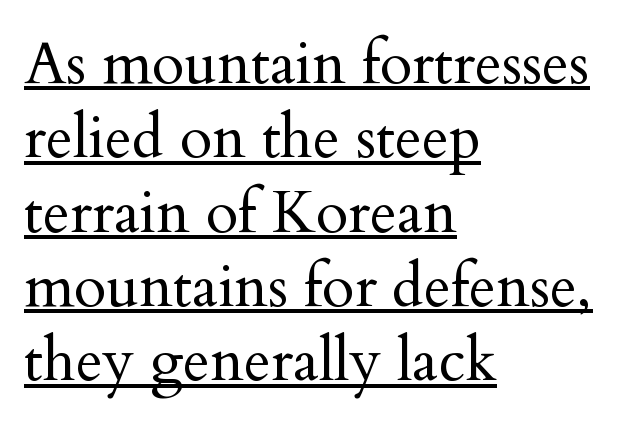
Italic? Not at all — the glyphs are vertical. The rows are spaced the way most documents space them. Default kerning and tracking; the words read as compact shapes. Caption: multi-line text, flush left, ragged right. Looks like regular typesetting: each glyph gets only the width it needs. The typesetting does not lean heavy: it is not bold.
